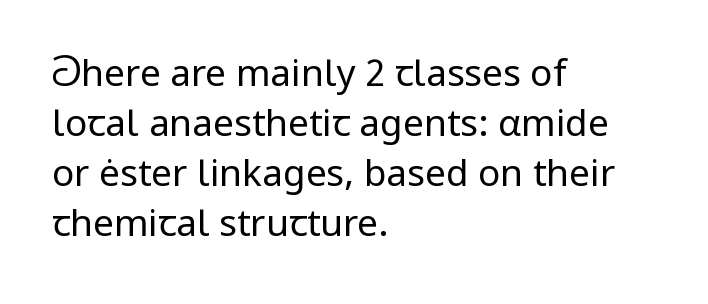
The image shows 37 px regular-weight sans-serif type, upright; set left-aligned, normal line spacing (1.35x), normal letter spacing, not underlined; low stroke contrast and a medium x-height.
